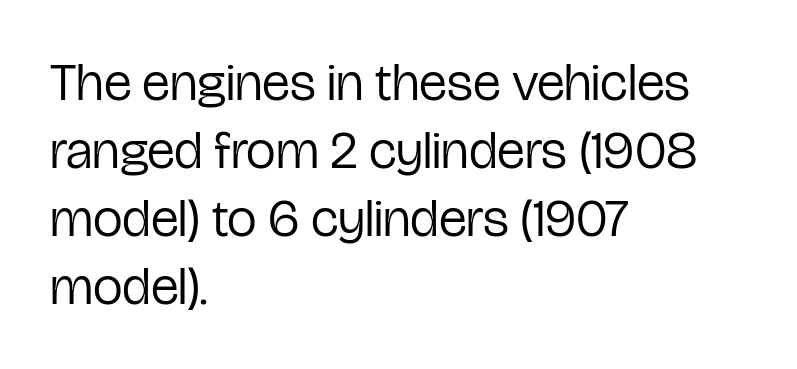
Q: Is the text bold? A: No.
Q: Is the text italic (slanted)? A: No, it is upright.
Q: Is the typeface a serif or a sans-serif typeface? A: Sans-serif.
Q: Is the text underlined? A: No.
Q: How is the paragraph aligned? A: Left-aligned.
Q: Is the spacing between letters normal or unusually wide? A: Normal.
Q: Is the spacing between lines tight, normal or loose? A: Normal.
Q: Width (condensed, normal, or wide)? A: Condensed.
Q: Stroke contrast? A: Low.
Q: x-height? A: Medium.
Q: Monospaced? A: No.
